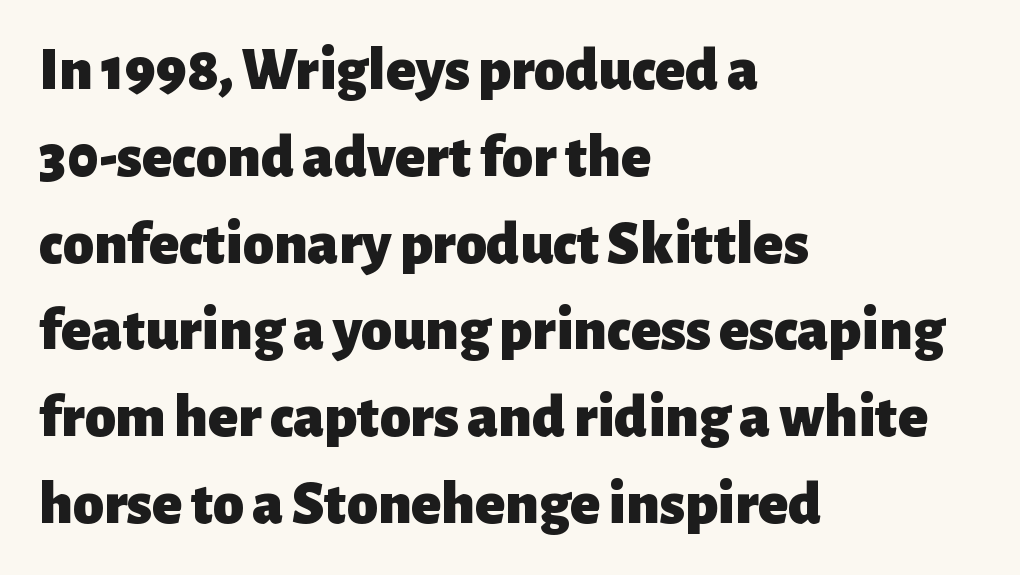
Default kerning and tracking; the words read as compact shapes. Regular leading. Note the varied advance widths — an 'i' is clearly narrower than an 'm'. Any mark beneath the type? The region is blank. Typographic density is high because the face is bold.
